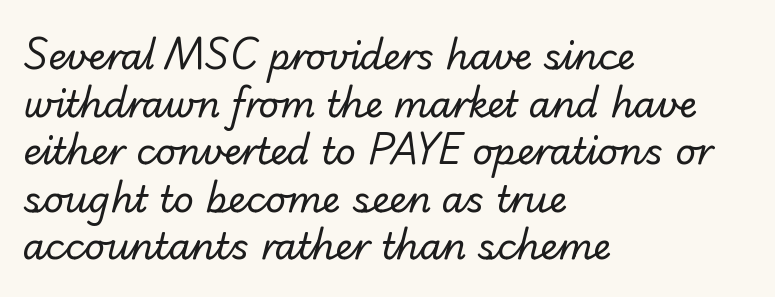
Q: Is the text bold? A: No.
Q: Is the typeface a serif or a sans-serif typeface? A: Sans-serif.
Q: Is the text underlined? A: No.
Q: How is the paragraph aligned? A: Left-aligned.
Q: Is the spacing between letters normal or unusually wide? A: Normal.
Q: Is the spacing between lines tight, normal or loose? A: Normal.
Q: Width (condensed, normal, or wide)? A: Normal.
Q: Stroke contrast? A: Low.
Q: x-height? A: Small.
Q: Monospaced? A: No.
